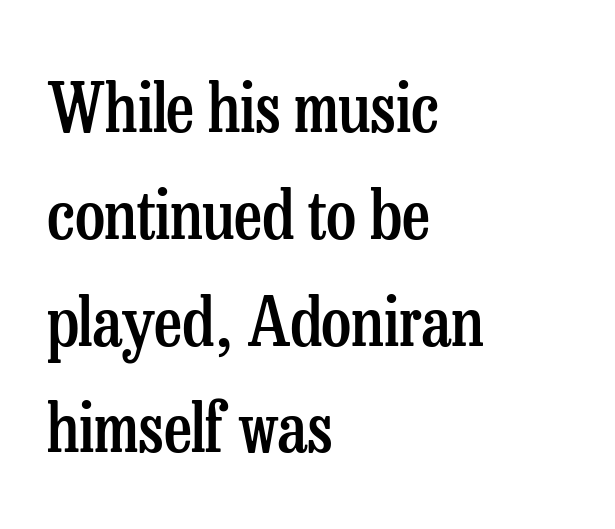
{"serif": "yes", "italic": "no", "bold": "semi", "weight": "semibold", "width": "condensed", "stroke_contrast": "low", "x_height": "medium", "monospaced": "no", "underline": "no", "align": "left", "line_spacing": "normal", "line_spacing_ratio": 1.57, "letter_spacing": "normal", "letter_spacing_em": 0.0, "glyph_px": 68}
